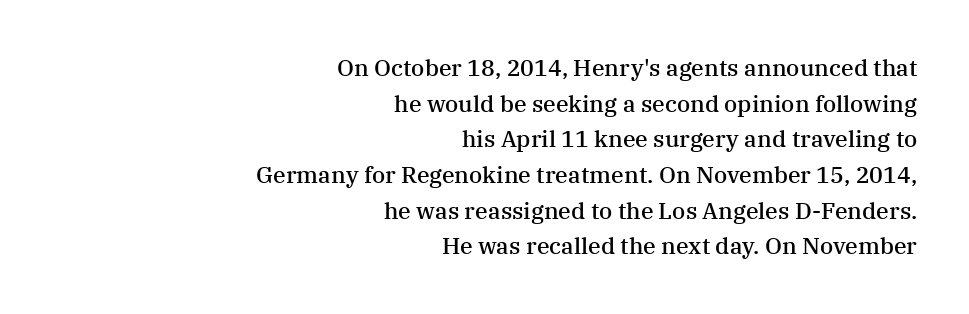
The image shows 23 px text type, upright; set right-aligned, normal line spacing (1.55x), normal letter spacing, not underlined.
